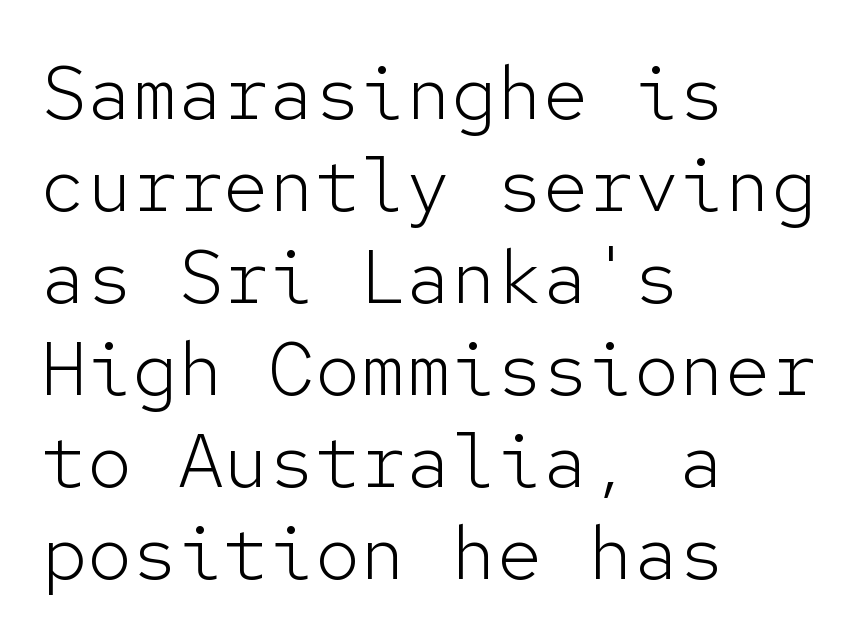
{"serif": "no", "italic": "no", "bold": "no", "weight": "light", "width": "normal", "stroke_contrast": "low", "x_height": "medium", "monospaced": "yes", "underline": "no", "align": "left", "line_spacing_ratio": 1.21, "letter_spacing": "normal", "letter_spacing_em": 0.0, "glyph_px": 76}
